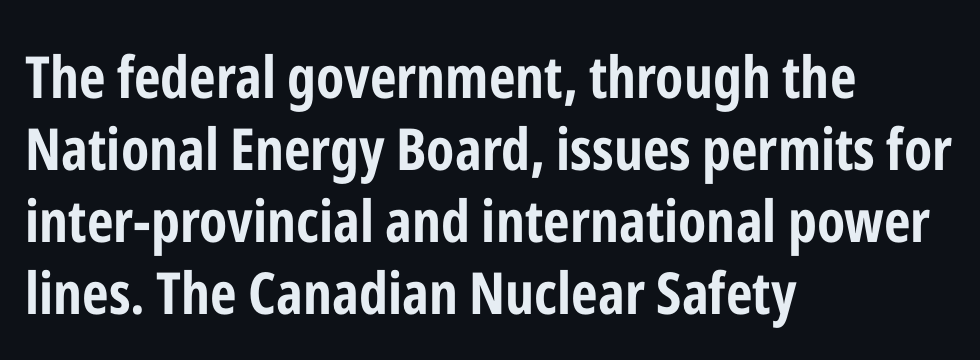
Q: Is the text bold? A: Yes.
Q: Is the text italic (slanted)? A: No, it is upright.
Q: Is the typeface a serif or a sans-serif typeface? A: Sans-serif.
Q: Is the text underlined? A: No.
Q: How is the paragraph aligned? A: Left-aligned.
Q: Is the spacing between letters normal or unusually wide? A: Normal.
Q: Width (condensed, normal, or wide)? A: Condensed.
Q: Stroke contrast? A: Low.
Q: x-height? A: Medium.
Q: Monospaced? A: No.
